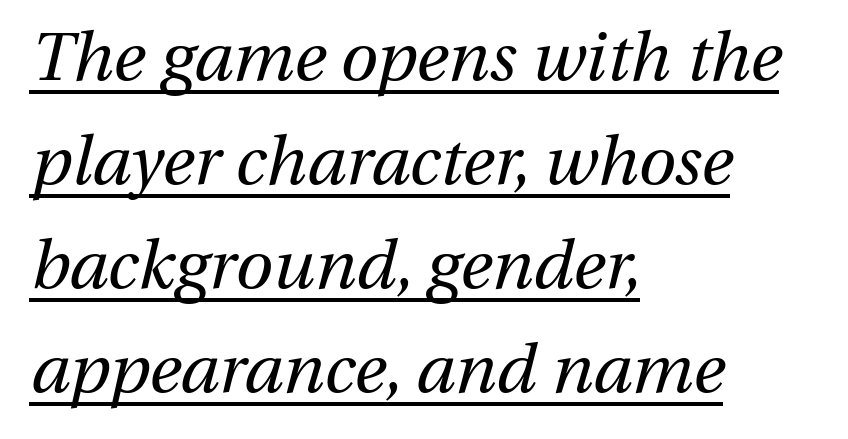
The image shows 68 px regular-weight type, italic (leaning right); set left-aligned, normal line spacing (1.53x), normal letter spacing, underlined; medium stroke contrast and a medium x-height.
